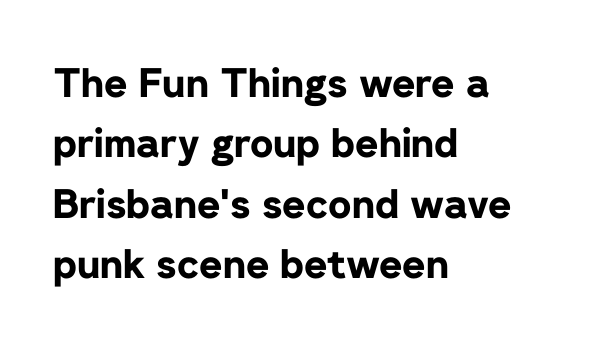
Q: Is the text bold? A: Yes.
Q: Is the text italic (slanted)? A: No, it is upright.
Q: Is the typeface a serif or a sans-serif typeface? A: Sans-serif.
Q: Is the text underlined? A: No.
Q: How is the paragraph aligned? A: Left-aligned.
Q: Is the spacing between letters normal or unusually wide? A: Normal.
Q: Is the spacing between lines tight, normal or loose? A: Normal.
Q: Width (condensed, normal, or wide)? A: Normal.
Q: Stroke contrast? A: Low.
Q: x-height? A: Medium.
Q: Monospaced? A: No.
